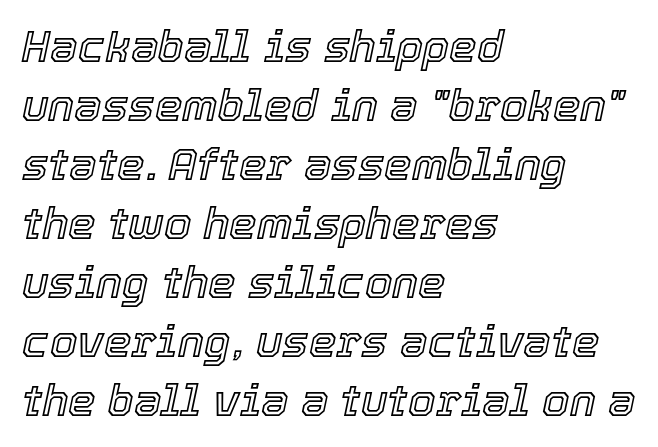
Q: Is the text italic (slanted)? A: Yes, it leans right by about 12 degrees.
Q: Is the text underlined? A: No.
Q: How is the paragraph aligned? A: Left-aligned.
Q: Is the spacing between letters normal or unusually wide? A: Normal.
Q: Is the spacing between lines tight, normal or loose? A: Normal.
Q: Width (condensed, normal, or wide)? A: Normal.
Q: x-height? A: Medium.
Q: Monospaced? A: No.
